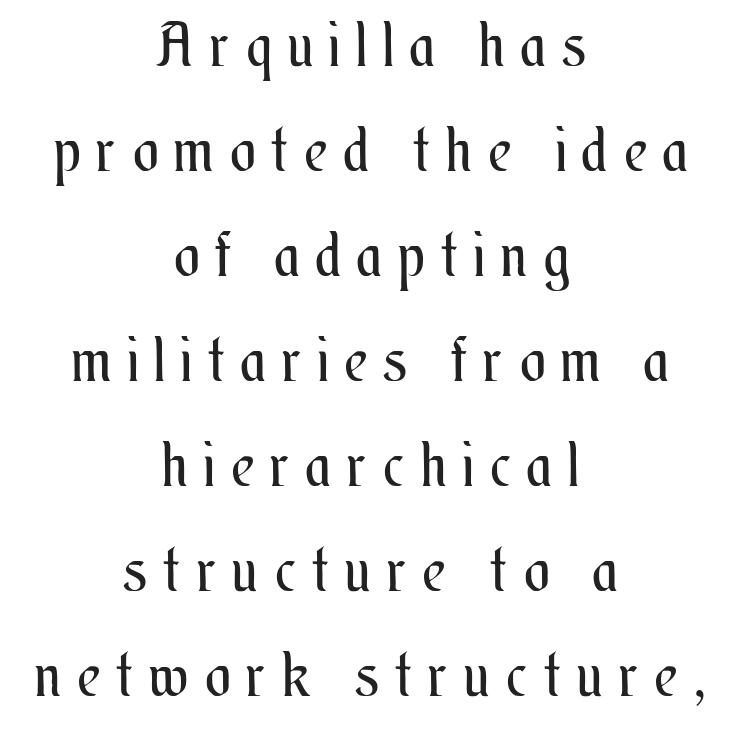
Q: Is the text bold? A: No.
Q: Is the text italic (slanted)? A: No, it is upright.
Q: Is the text underlined? A: No.
Q: How is the paragraph aligned? A: Centered.
Q: Is the spacing between letters normal or unusually wide? A: Unusually wide.
Q: Width (condensed, normal, or wide)? A: Condensed.
Q: Stroke contrast? A: Medium.
Q: x-height? A: Small.
Q: Monospaced? A: No.
